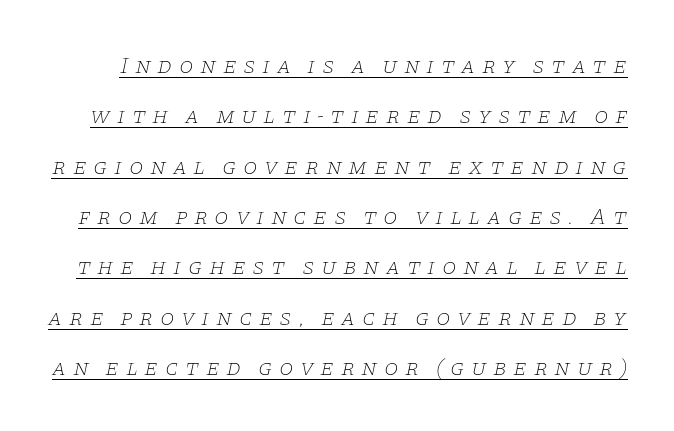
An italicized treatment has been applied to the whole sample. Each stroke keeps to a modest, everyday thickness or less. The block of text is sparse from top to bottom, with ample space between rows. Honestly, the letter spacing is so wide it's the main thing you notice.
